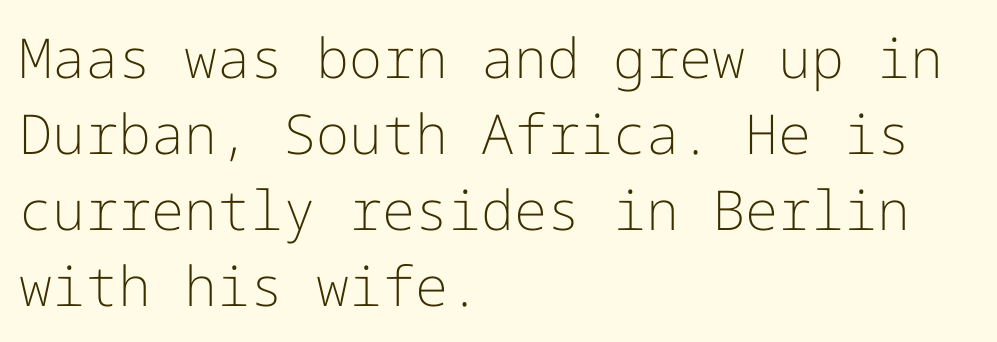
The image shows 55 px light sans-serif type, upright; set left-aligned, normal line spacing (1.38x), normal letter spacing, not underlined; low stroke contrast and a medium x-height.
